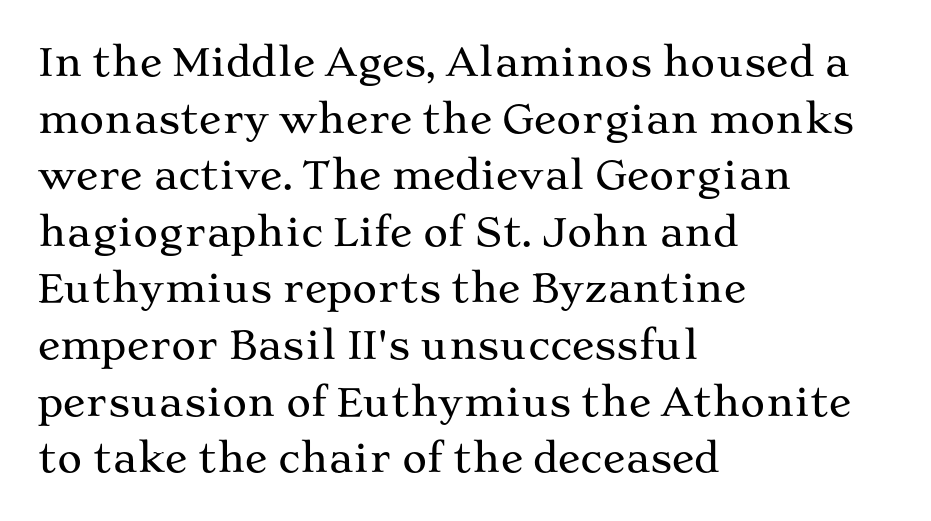
Q: Is the text italic (slanted)? A: No, it is upright.
Q: Is the typeface a serif or a sans-serif typeface? A: Serif.
Q: Is the text underlined? A: No.
Q: How is the paragraph aligned? A: Left-aligned.
Q: Is the spacing between letters normal or unusually wide? A: Normal.
Q: Is the spacing between lines tight, normal or loose? A: Normal.
Q: Width (condensed, normal, or wide)? A: Wide.
Q: Stroke contrast? A: Medium.
Q: x-height? A: Medium.
Q: Monospaced? A: No.
